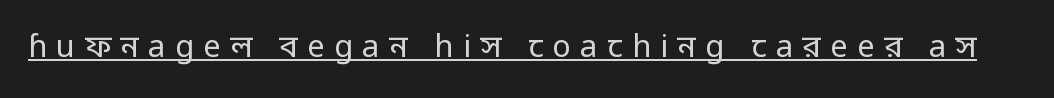
Weight: in the light-to-regular range. The passage shown is typeset with a sans-serif family. Each letter keeps its own natural width here, so spacing adapts to shape. This is the regular roman posture of the typeface. Students, observe the line beneath the letters — that is underlining.
